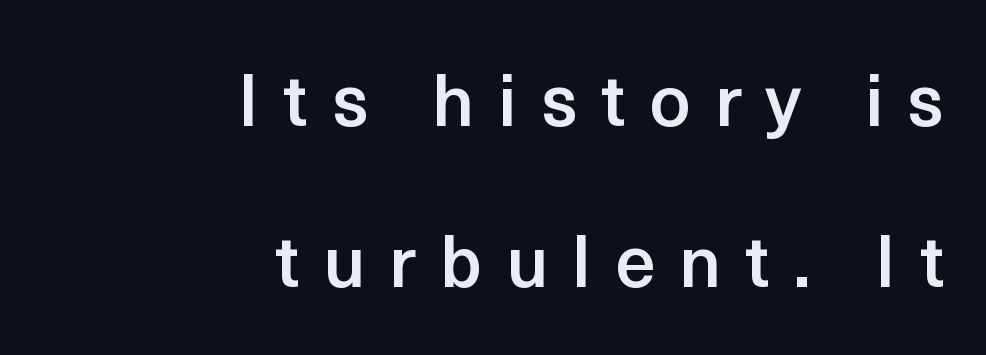
Slightly chunky letters — semibold, I'd say, not full bold. This sample has the flowing, uneven cadence of proportional lettering. You could fit nearly another row in the gap between these rows. The passage shown is typeset with a sans-serif family. Reading down the block, your eye finds every line finishing at a fixed right position.
